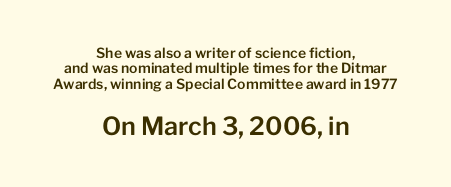
The image shows 25 px text type, upright; set centered, tight line spacing (1.1x), normal letter spacing, not underlined; the second (bottom) block is 1.79x larger.
